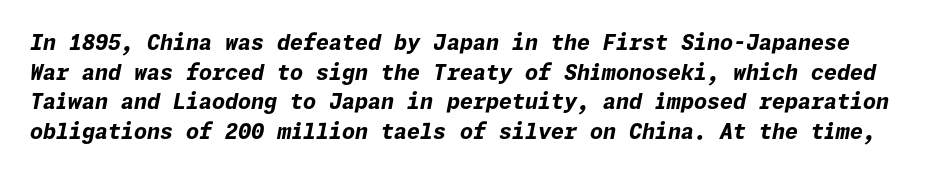
Q: Is the text bold? A: Yes.
Q: Is the text italic (slanted)? A: Yes, it leans right by about 11 degrees.
Q: Is the text underlined? A: No.
Q: Is the spacing between letters normal or unusually wide? A: Normal.
Q: Is the spacing between lines tight, normal or loose? A: Normal.
